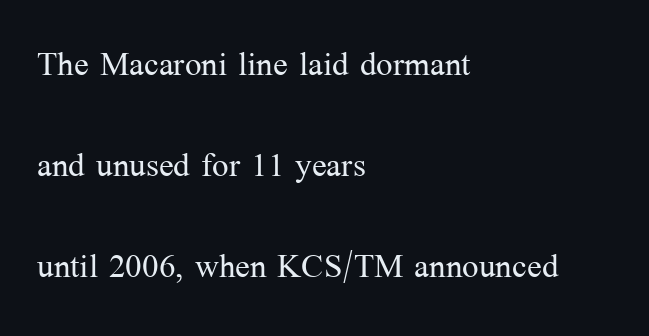
Q: Is the text bold? A: No.
Q: Is the text italic (slanted)? A: No, it is upright.
Q: Is the typeface a serif or a sans-serif typeface? A: Serif.
Q: Is the text underlined? A: No.
Q: How is the paragraph aligned? A: Left-aligned.
Q: Is the spacing between letters normal or unusually wide? A: Normal.
Q: Is the spacing between lines tight, normal or loose? A: Loose.
Q: Width (condensed, normal, or wide)? A: Normal.
Q: Stroke contrast? A: Medium.
Q: x-height? A: Medium.
Q: Monospaced? A: No.
